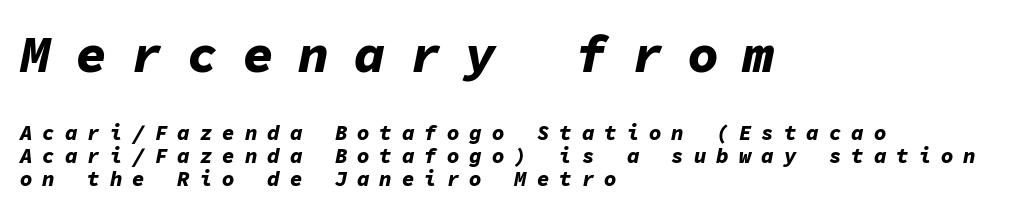
The image shows 52 px bold type, italic (leaning right), monospaced; set left-aligned, tight line spacing (1.1x), unusually wide letter spacing (+0.47 em), not underlined; the first (top) block is 2.48x larger; low stroke contrast and a medium x-height.
